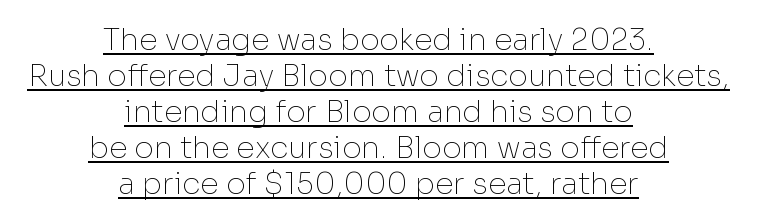
The image shows 30 px thin sans-serif type, upright; set centered, line spacing 1.2x, normal letter spacing, underlined; low stroke contrast and a medium x-height.
